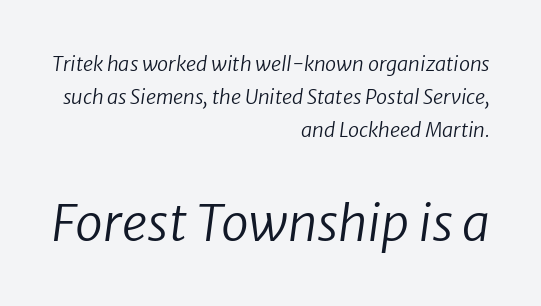
{"serif": "no", "bold": "no", "weight": "regular", "width": "normal", "stroke_contrast": "low", "x_height": "medium", "monospaced": "no", "underline": "no", "align": "right", "line_spacing": "normal", "line_spacing_ratio": 1.66, "letter_spacing": "normal", "letter_spacing_em": 0.0, "larger_block": "second", "size_ratio": 2.5, "glyph_px": 50}
